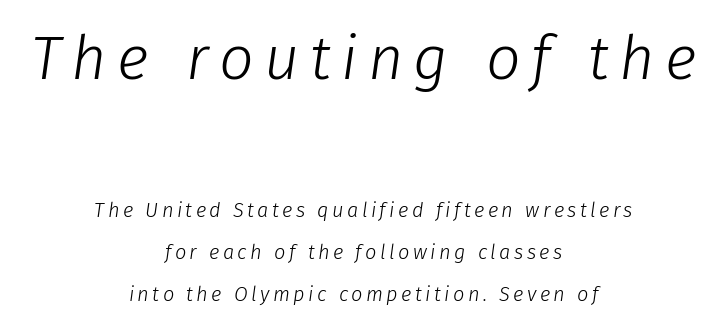
Q: Is the text bold? A: No.
Q: Is the text italic (slanted)? A: Yes, it leans right by about 8 degrees.
Q: Is the text underlined? A: No.
Q: How is the paragraph aligned? A: Centered.
Q: Is the spacing between lines tight, normal or loose? A: Loose.
Q: Which block of text is set in a larger size, the first (top) or the second (bottom)? A: The first (top) one.
Q: Width (condensed, normal, or wide)? A: Normal.
Q: Stroke contrast? A: Low.
Q: x-height? A: Medium.
Q: Monospaced? A: No.
